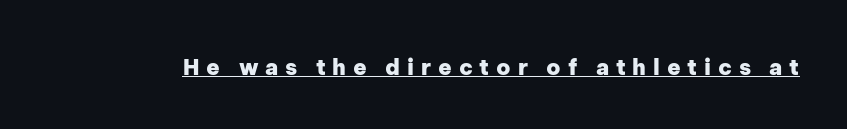
The image shows 22 px bold type, upright; set unusually wide letter spacing (+0.31 em), underlined.
